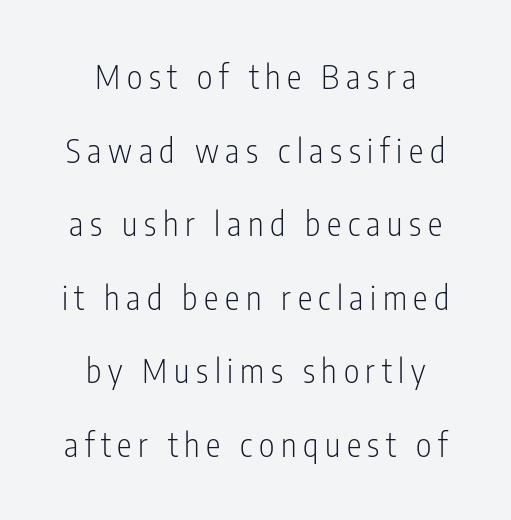
Q: Is the text bold? A: No.
Q: Is the text italic (slanted)? A: No, it is upright.
Q: Is the typeface a serif or a sans-serif typeface? A: Sans-serif.
Q: Is the text underlined? A: No.
Q: How is the paragraph aligned? A: Centered.
Q: Is the spacing between letters normal or unusually wide? A: Unusually wide.
Q: Is the spacing between lines tight, normal or loose? A: Loose.
Q: Width (condensed, normal, or wide)? A: Condensed.
Q: Stroke contrast? A: Low.
Q: x-height? A: Medium.
Q: Monospaced? A: No.
